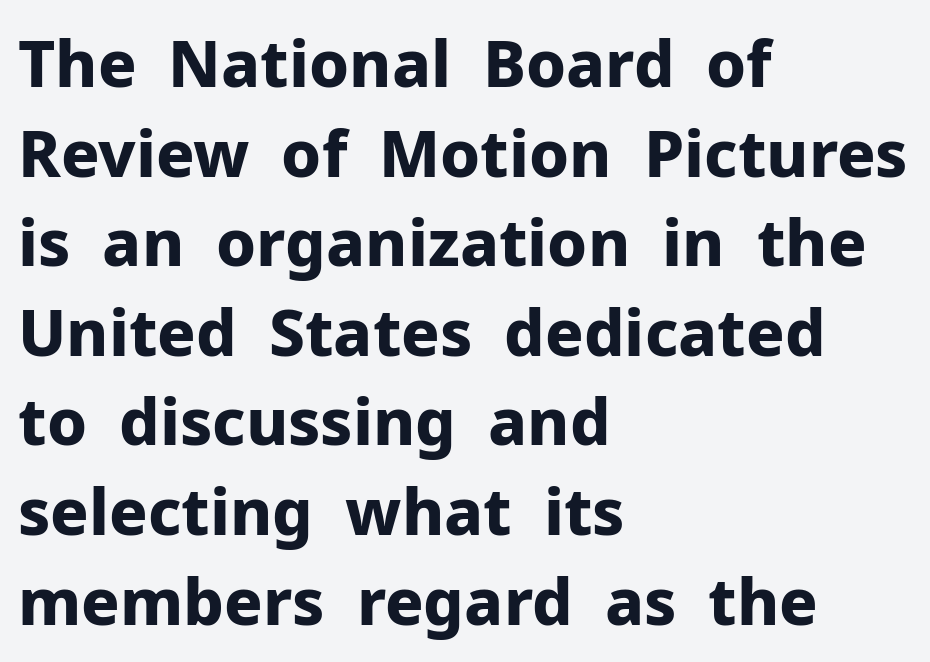
The image shows 64 px bold sans-serif type, upright; set left-aligned, normal line spacing (1.4x), normal letter spacing, not underlined; low stroke contrast and a medium x-height.
